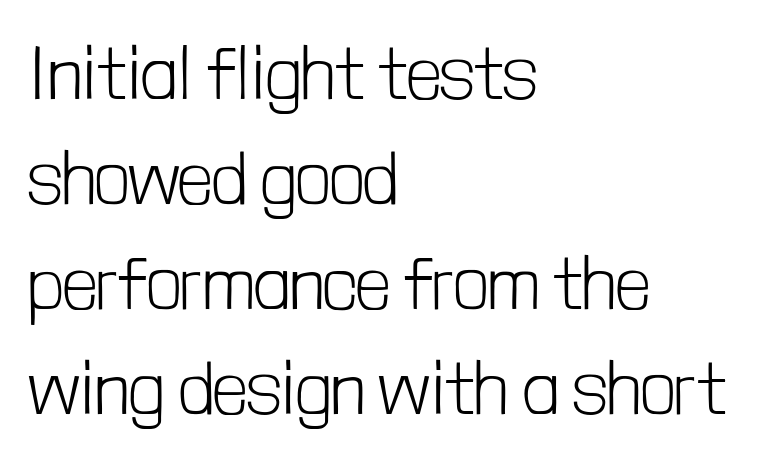
{"serif": "no", "italic": "no", "bold": "no", "weight": "light", "width": "condensed", "stroke_contrast": "low", "x_height": "medium", "monospaced": "no", "underline": "no", "align": "left", "line_spacing": "normal", "line_spacing_ratio": 1.4, "letter_spacing": "normal", "letter_spacing_em": 0.0, "glyph_px": 75}
